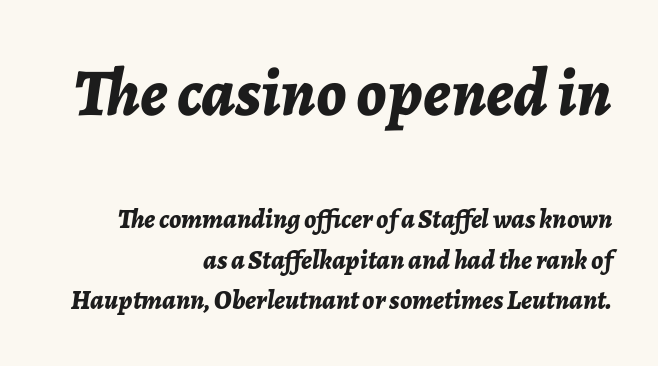
Caption: bold face, heavy strokes. Style check: oblique. Is the block centered? No — it sits flush against the right margin. Spacing verdict: proportional, widths tailored to each character. The rendering shrinks the type as you move from the upper chunk to the lower. Is the letter spacing exaggerated? No — it looks like the ordinary default.
